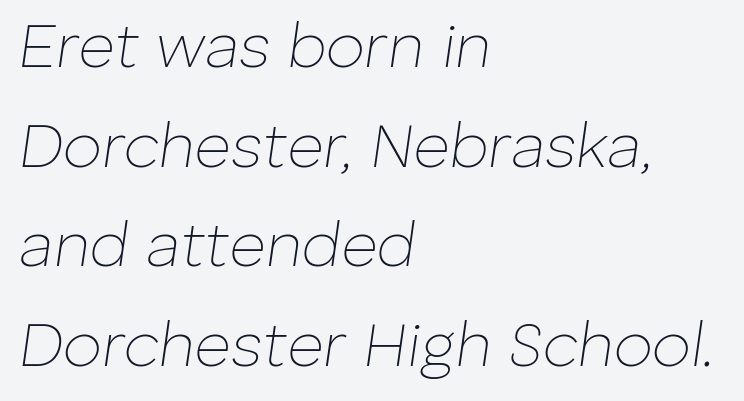
The image shows 63 px thin type, italic (leaning right); set left-aligned, normal line spacing (1.58x), normal letter spacing, not underlined; low stroke contrast and a medium x-height.
